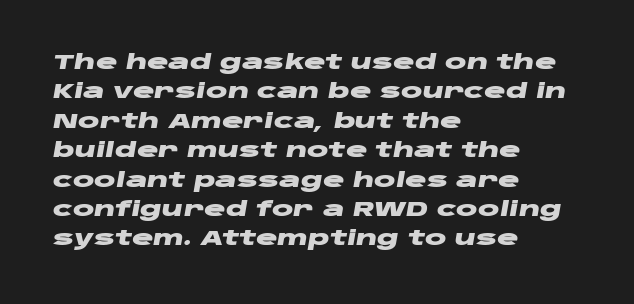
Q: Is the text bold? A: Yes.
Q: Is the text italic (slanted)? A: Yes, it leans right by about 10 degrees.
Q: Is the text underlined? A: No.
Q: How is the paragraph aligned? A: Left-aligned.
Q: Is the spacing between letters normal or unusually wide? A: Normal.
Q: Is the spacing between lines tight, normal or loose? A: Normal.
